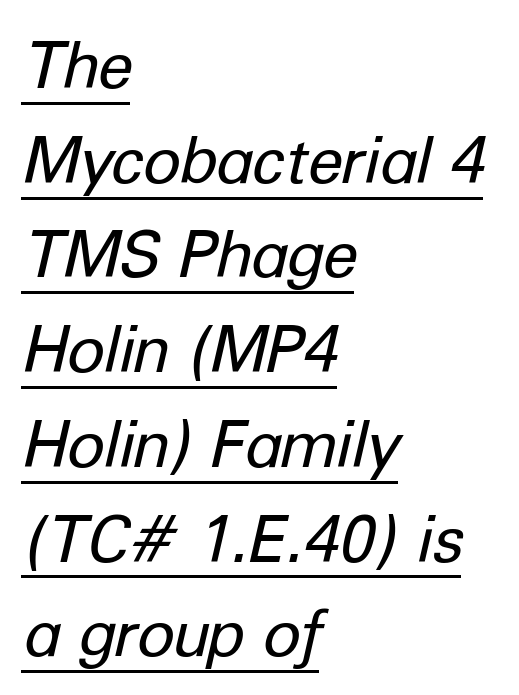
{"italic": "yes", "lean": "right", "slant_degrees": 12, "bold": "no", "weight": "regular", "width": "normal", "stroke_contrast": "low", "x_height": "medium", "monospaced": "no", "underline": "yes", "align": "left", "line_spacing": "normal", "line_spacing_ratio": 1.48, "letter_spacing": "normal", "letter_spacing_em": 0.0, "glyph_px": 64}
